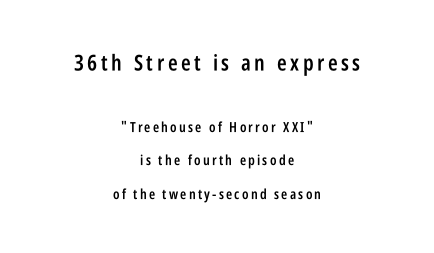
Large over small — that's the arrangement of the two blocks here. Bare-footed words on every line. This is the in-between weight designers call semibold or demi. In CSS terms this would be text-align: center. Quick note: not italic, upright.
